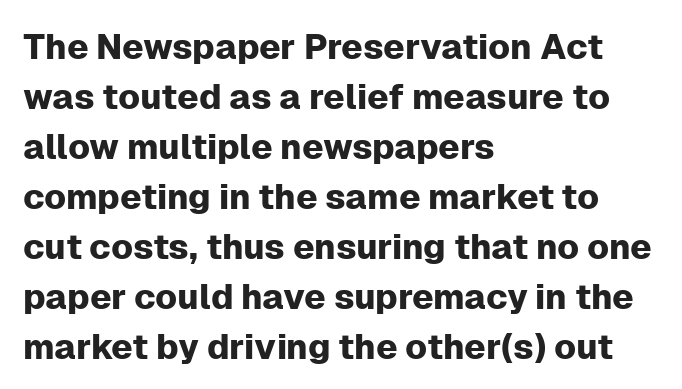
Q: Is the text italic (slanted)? A: No, it is upright.
Q: Is the typeface a serif or a sans-serif typeface? A: Sans-serif.
Q: Is the text underlined? A: No.
Q: How is the paragraph aligned? A: Left-aligned.
Q: Is the spacing between letters normal or unusually wide? A: Normal.
Q: Is the spacing between lines tight, normal or loose? A: Normal.
Q: Width (condensed, normal, or wide)? A: Normal.
Q: Stroke contrast? A: Low.
Q: x-height? A: Medium.
Q: Monospaced? A: No.
